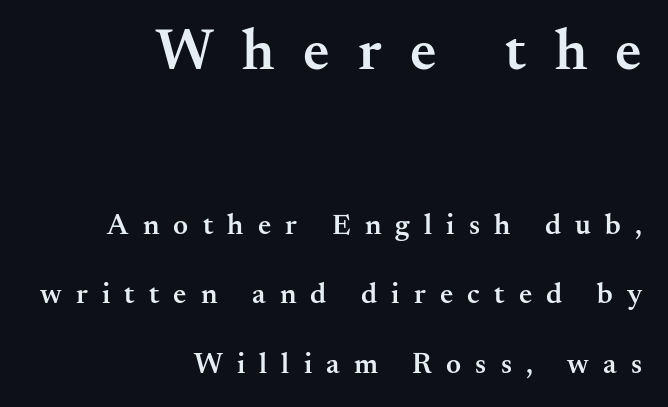
You can tell it's not italic because the verticals are truly vertical. Tracking value appears strongly positive — letters spread wide. Little horizontal feet cap the strokes, marking this as serif type. Check the space under the baseline: it is left empty. The letters advance in unequal steps, a hallmark of proportional type.
